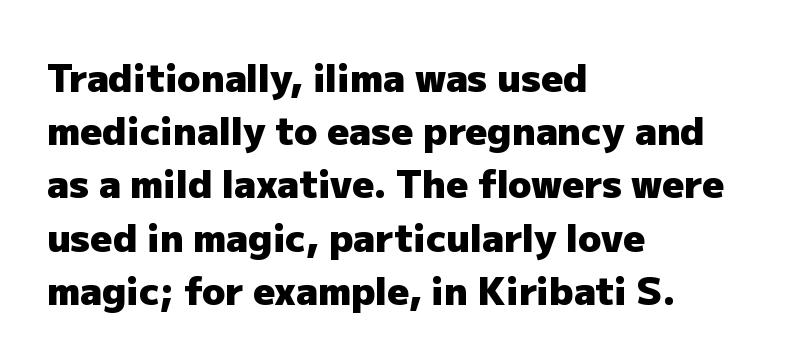
{"serif": "no", "italic": "no", "bold": "yes", "weight": "heavy", "width": "normal", "stroke_contrast": "low", "x_height": "medium", "monospaced": "no", "underline": "no", "align": "left", "line_spacing": "normal", "line_spacing_ratio": 1.4, "letter_spacing": "normal", "letter_spacing_em": 0.0, "glyph_px": 38}
